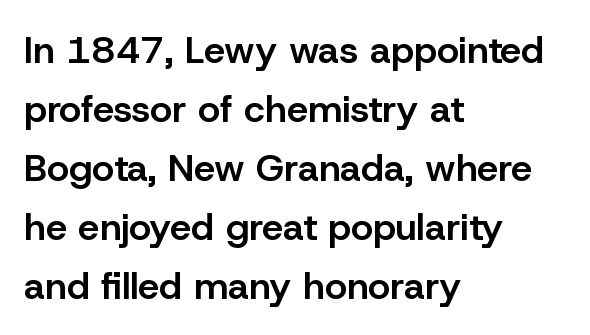
The image shows 38 px semibold sans-serif type, upright; set left-aligned, normal line spacing (1.55x), normal letter spacing, not underlined; low stroke contrast and a medium x-height.
